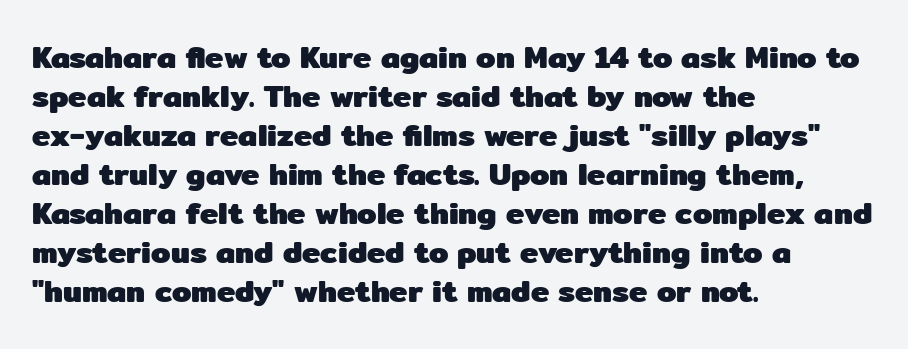
{"serif": "no", "italic": "no", "bold": "yes", "weight": "heavy", "width": "normal", "stroke_contrast": "low", "x_height": "medium", "monospaced": "no", "underline": "no", "align": "left", "line_spacing": "normal", "line_spacing_ratio": 1.26, "letter_spacing": "normal", "letter_spacing_em": 0.0, "glyph_px": 31}
